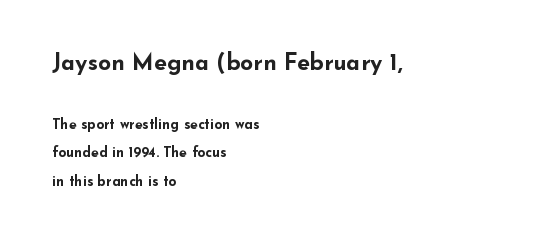
{"italic": "no", "bold": "yes", "underline": "no", "align": "left", "line_spacing": "loose", "line_spacing_ratio": 2.05, "letter_spacing": "normal", "letter_spacing_em": 0.0, "larger_block": "first", "size_ratio": 1.64, "glyph_px": 23}
